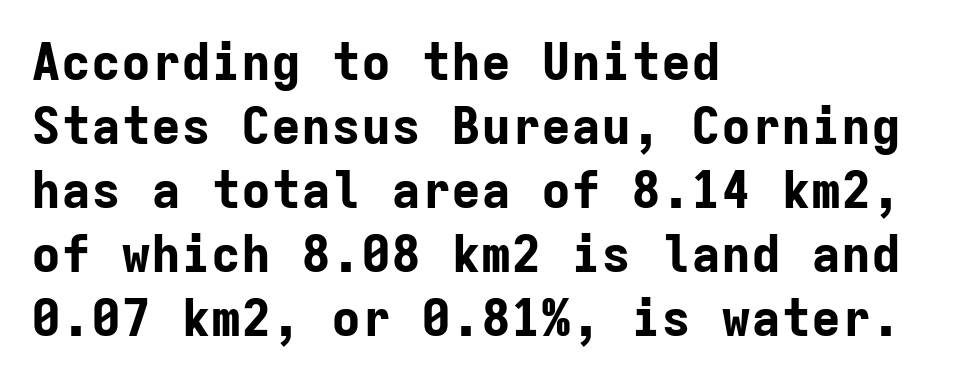
The image shows 50 px bold sans-serif type, upright, monospaced; set left-aligned, normal line spacing (1.28x), normal letter spacing, not underlined; low stroke contrast and a medium x-height.
